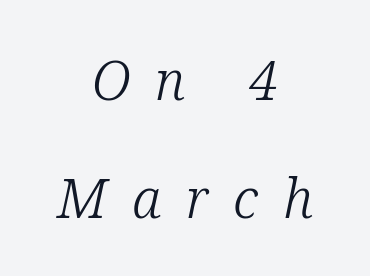
Spacing verdict: proportional, widths tailored to each character. This rendering employs a face with finishing strokes, i.e., a serif. The lines are spread far apart with generous leading. Reading down the block, each line starts at a different indent, mirrored at its end. The face looks like a standard text weight, possibly lighter.
